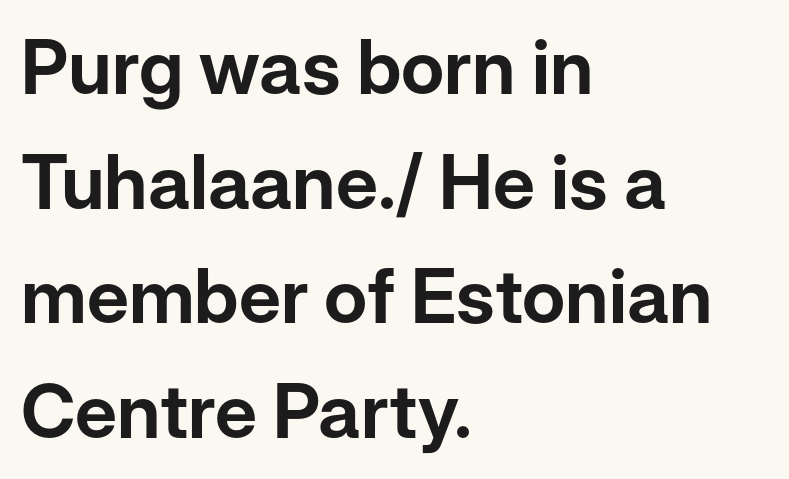
Font category for this specimen: sans-serif. Rule under the text: the space is simply empty. The rendering uses natural spacing where letterforms have individual widths. The passage is arranged the way most books set body copy — flush left. Posture: straight, roman, zero tilt. Standard letterfit; no display-style spreading of the glyphs.
